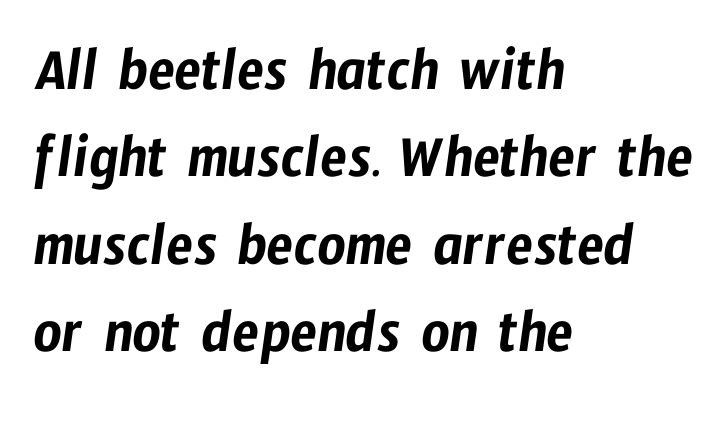
{"serif": "no", "width": "condensed", "stroke_contrast": "low", "x_height": "medium", "monospaced": "no", "underline": "no", "align": "left", "line_spacing": "normal", "line_spacing_ratio": 1.41, "letter_spacing": "normal", "letter_spacing_em": 0.0, "glyph_px": 62}
